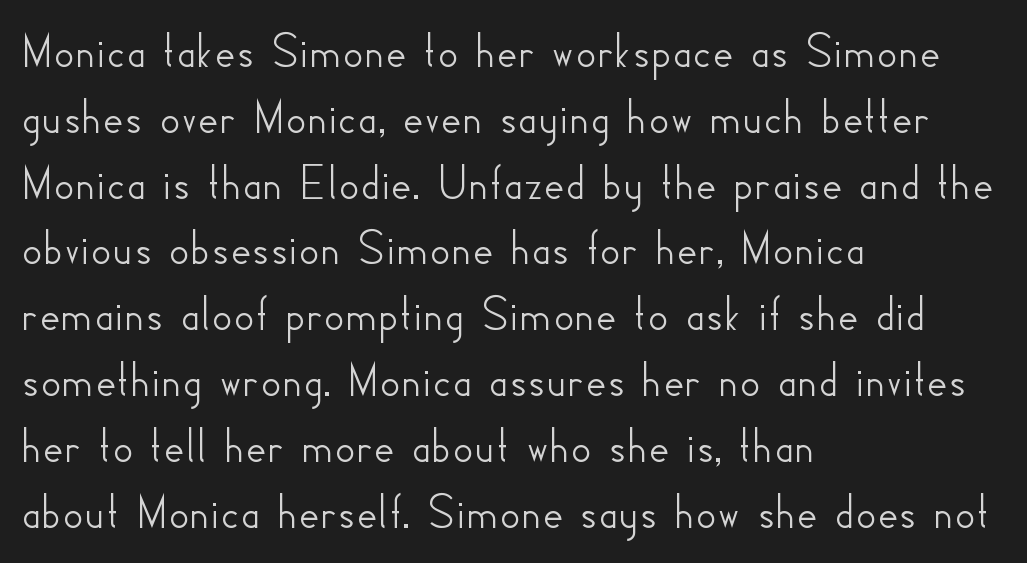
{"serif": "no", "italic": "no", "width": "normal", "stroke_contrast": "low", "x_height": "small", "monospaced": "no", "underline": "no", "align": "left", "line_spacing": "normal", "line_spacing_ratio": 1.29, "letter_spacing": "normal", "letter_spacing_em": 0.0, "glyph_px": 51}
